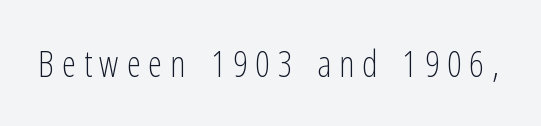
{"serif": "no", "italic": "no", "bold": "no", "weight": "light", "width": "condensed", "stroke_contrast": "low", "x_height": "medium", "monospaced": "no", "underline": "no", "letter_spacing": "wide", "letter_spacing_em": 0.22, "glyph_px": 36}
